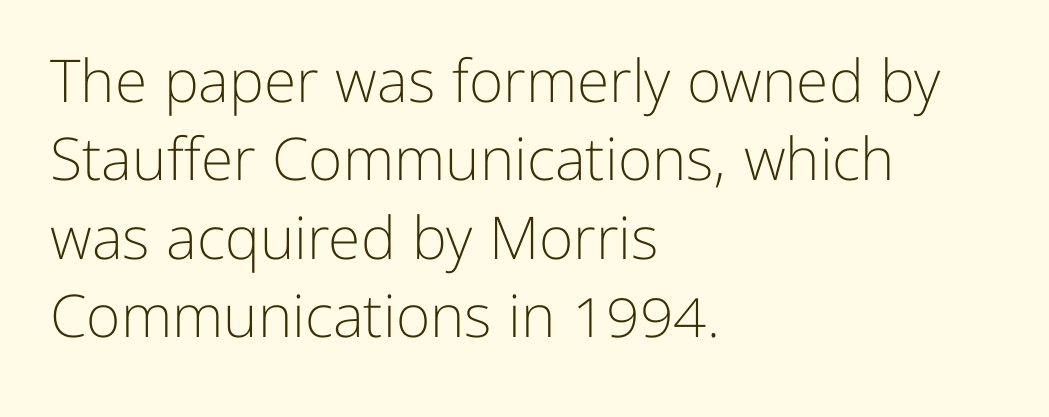
The image shows 59 px light sans-serif type, upright; set left-aligned, normal line spacing (1.33x), normal letter spacing, not underlined; low stroke contrast and a medium x-height.
